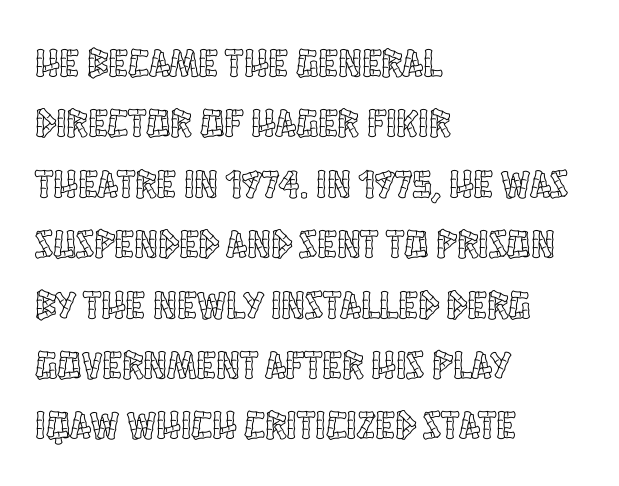
{"italic": "no", "width": "condensed", "x_height": "large", "monospaced": "no", "underline": "no", "align": "left", "line_spacing": "normal", "line_spacing_ratio": 1.51, "letter_spacing": "normal", "letter_spacing_em": 0.0, "glyph_px": 40}
